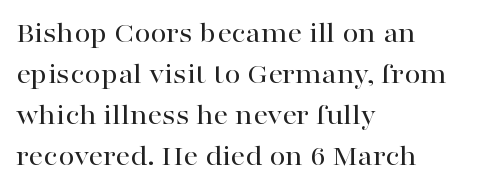
The image shows 29 px wide serif type, upright; set left-aligned, normal line spacing (1.41x), normal letter spacing, not underlined; high stroke contrast and a medium x-height.
